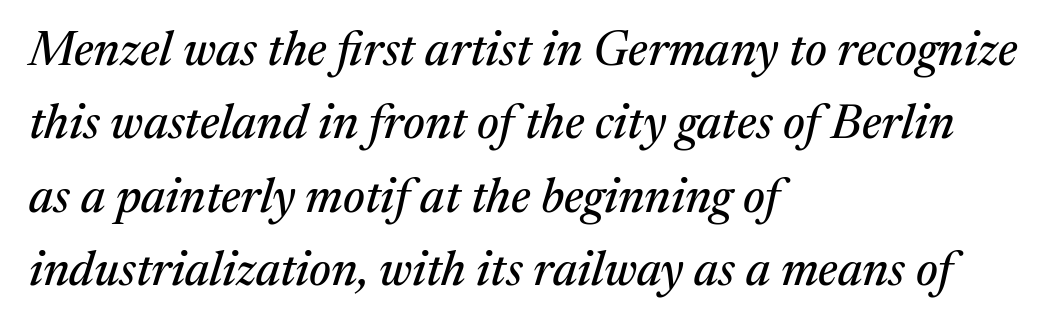
Q: Is the text italic (slanted)? A: Yes, it leans right by about 17 degrees.
Q: Is the typeface a serif or a sans-serif typeface? A: Serif.
Q: Is the text underlined? A: No.
Q: How is the paragraph aligned? A: Left-aligned.
Q: Is the spacing between letters normal or unusually wide? A: Normal.
Q: Is the spacing between lines tight, normal or loose? A: Normal.
Q: Width (condensed, normal, or wide)? A: Normal.
Q: Stroke contrast? A: Medium.
Q: x-height? A: Medium.
Q: Monospaced? A: No.
